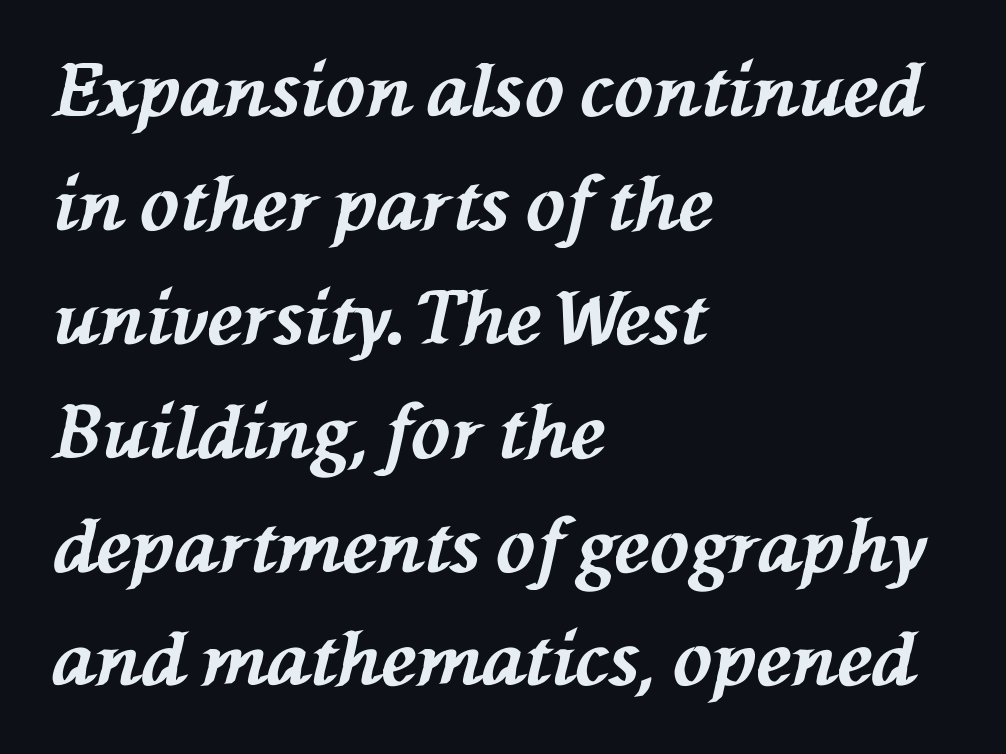
{"italic": "yes", "lean": "left", "slant_degrees": 76, "bold": "yes", "weight": "bold", "width": "normal", "stroke_contrast": "medium", "x_height": "medium", "monospaced": "no", "underline": "no", "align": "left", "line_spacing": "normal", "line_spacing_ratio": 1.56, "letter_spacing": "normal", "letter_spacing_em": 0.0, "glyph_px": 73}
